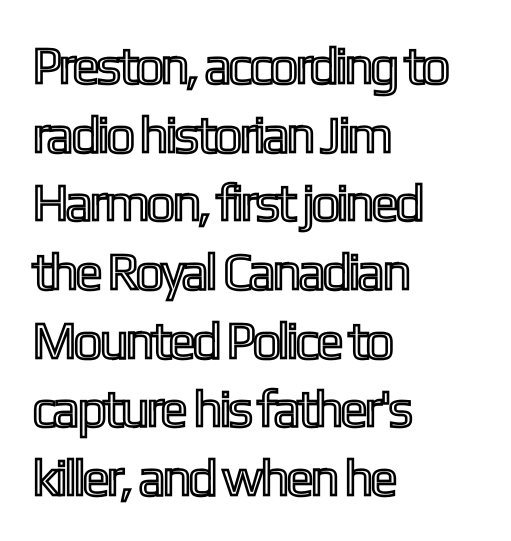
Any mark beneath the type? The region is blank. Is there any slant? The stems are plumb. Proportional: the letters do not fall into vertical columns. Each new line begins a customary step beneath the previous one.
